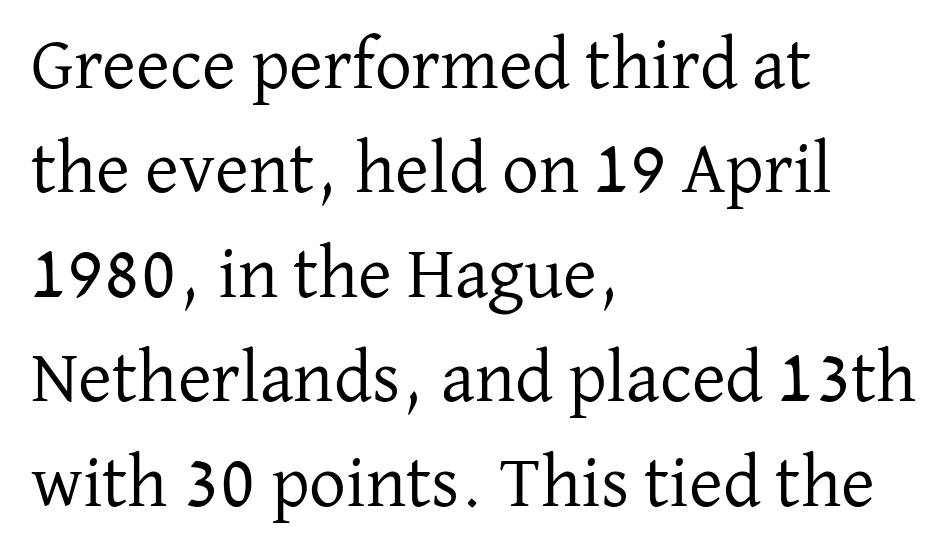
{"serif": "yes", "italic": "no", "bold": "no", "weight": "regular", "width": "normal", "stroke_contrast": "low", "x_height": "medium", "monospaced": "no", "underline": "no", "align": "left", "line_spacing": "normal", "line_spacing_ratio": 1.43, "letter_spacing": "normal", "letter_spacing_em": 0.0, "glyph_px": 73}
